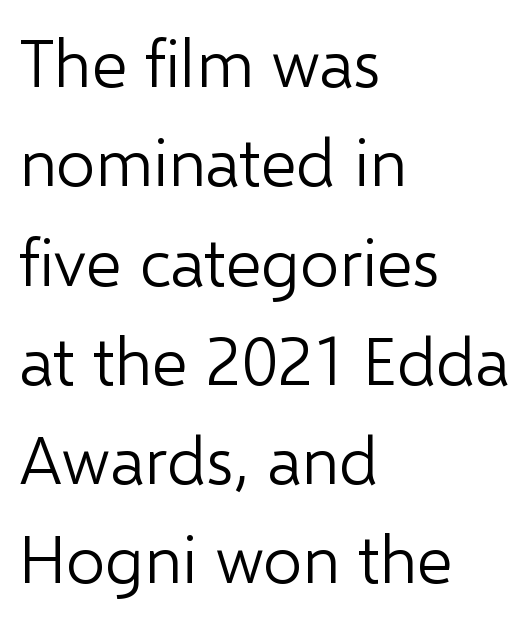
{"serif": "no", "italic": "no", "bold": "no", "weight": "light", "width": "normal", "stroke_contrast": "low", "x_height": "medium", "monospaced": "no", "underline": "no", "align": "left", "line_spacing": "normal", "line_spacing_ratio": 1.46, "letter_spacing": "normal", "letter_spacing_em": 0.0, "glyph_px": 68}
